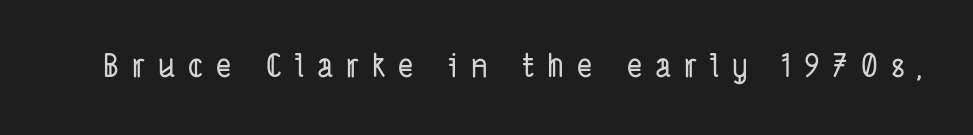
The image shows 32 px condensed sans-serif type; set unusually wide letter spacing (+0.4 em), not underlined; low stroke contrast and a medium x-height.
